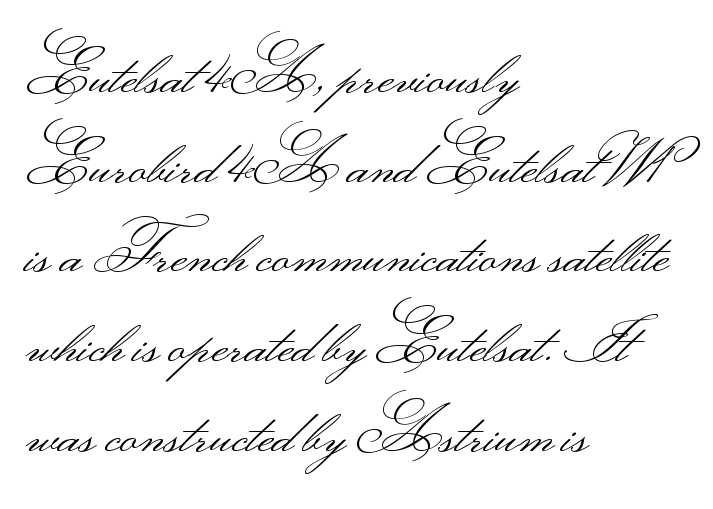
The image shows 61 px light, wide sans-serif type; set left-aligned, normal line spacing (1.47x), normal letter spacing, not underlined; medium stroke contrast.
